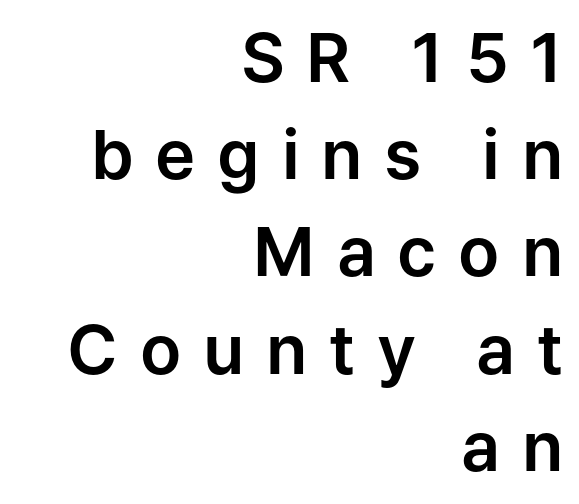
The image shows 68 px sans-serif type, upright; set right-aligned, normal line spacing (1.43x), unusually wide letter spacing (+0.32 em), not underlined; low stroke contrast and a medium x-height.
